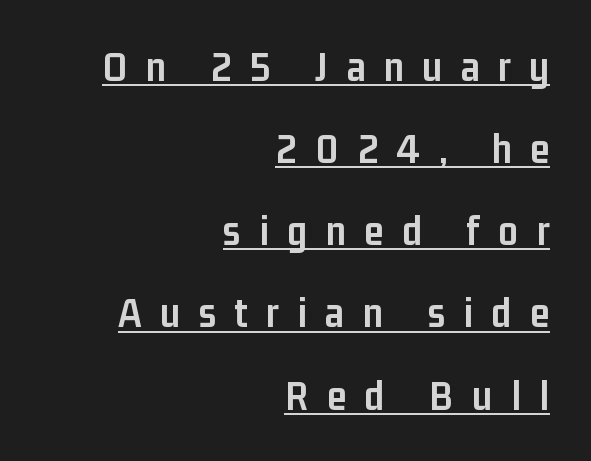
{"serif": "no", "italic": "no", "bold": "yes", "weight": "semibold", "width": "condensed", "stroke_contrast": "low", "x_height": "medium", "monospaced": "no", "underline": "yes", "align": "right", "line_spacing": "loose", "line_spacing_ratio": 1.91, "letter_spacing": "wide", "letter_spacing_em": 0.43, "glyph_px": 43}
